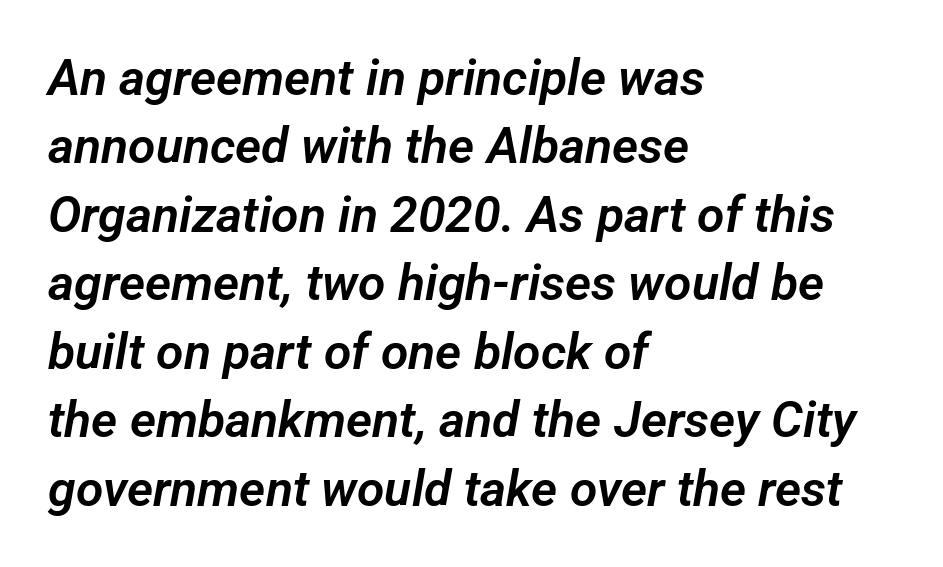
{"serif": "no", "width": "normal", "stroke_contrast": "low", "x_height": "medium", "monospaced": "no", "underline": "no", "align": "left", "line_spacing": "normal", "line_spacing_ratio": 1.37, "letter_spacing": "normal", "letter_spacing_em": 0.0, "glyph_px": 50}
